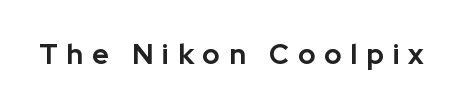
Q: Is the text bold? A: Yes.
Q: Is the text italic (slanted)? A: No, it is upright.
Q: Is the typeface a serif or a sans-serif typeface? A: Sans-serif.
Q: Is the text underlined? A: No.
Q: Is the spacing between letters normal or unusually wide? A: Unusually wide.
Q: Width (condensed, normal, or wide)? A: Normal.
Q: Stroke contrast? A: Low.
Q: x-height? A: Medium.
Q: Monospaced? A: No.
